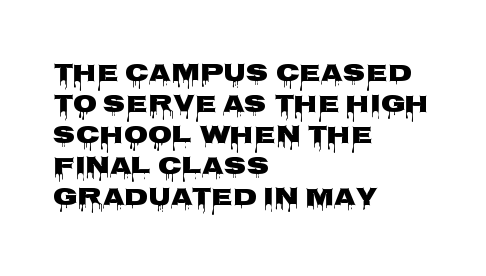
You'd pick this weight for a headline — it's a proper bold. Upright lettering throughout. Nothing unusual about the tracking: characters are spaced as the font intends. Check the space under the baseline: it is left empty.
